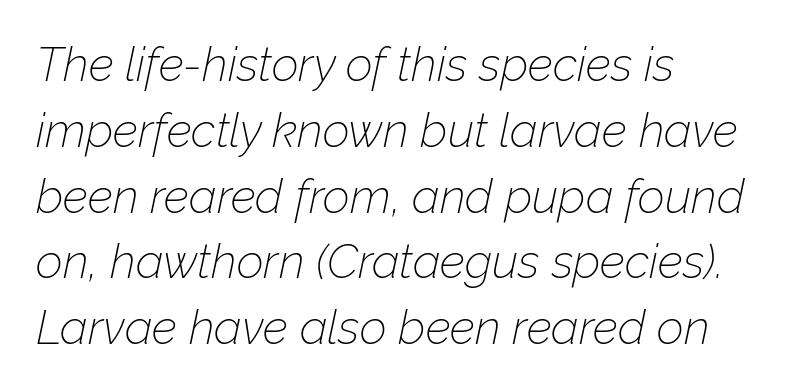
Q: Is the text bold? A: No.
Q: Is the text italic (slanted)? A: Yes, it leans right by about 12 degrees.
Q: Is the text underlined? A: No.
Q: How is the paragraph aligned? A: Left-aligned.
Q: Is the spacing between letters normal or unusually wide? A: Normal.
Q: Is the spacing between lines tight, normal or loose? A: Normal.
Q: Width (condensed, normal, or wide)? A: Normal.
Q: Stroke contrast? A: Low.
Q: x-height? A: Medium.
Q: Monospaced? A: No.
